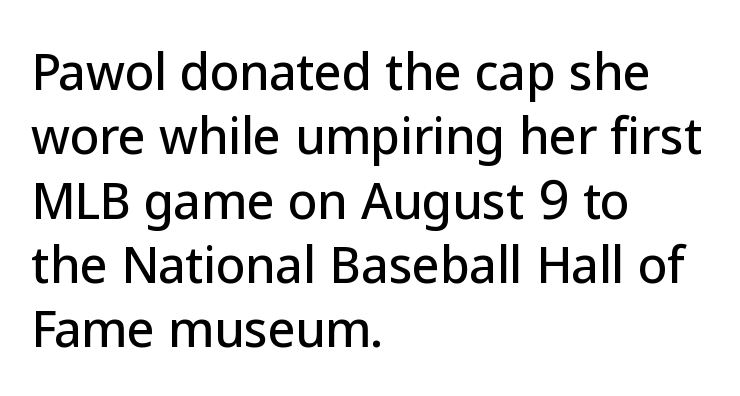
{"serif": "no", "italic": "no", "width": "normal", "stroke_contrast": "low", "x_height": "medium", "monospaced": "no", "underline": "no", "align": "left", "line_spacing": "normal", "line_spacing_ratio": 1.34, "letter_spacing": "normal", "letter_spacing_em": 0.0, "glyph_px": 48}
